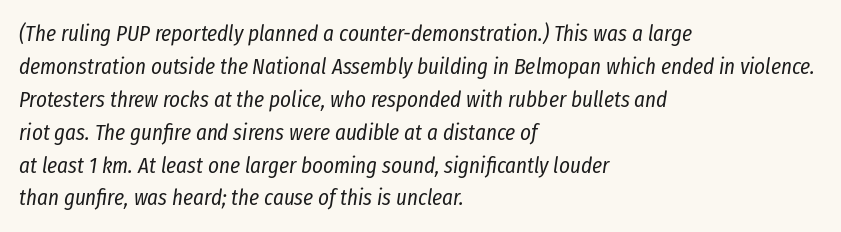
Is the stroke heavy? The answer is a plain regular-or-lighter. Regarding leading, the lines here are spaced in the standard way. The line texture is even and compact thanks to regular tracking. Designer's note — italics engaged. Horizontally, the lines are justified to the leading edge only.
